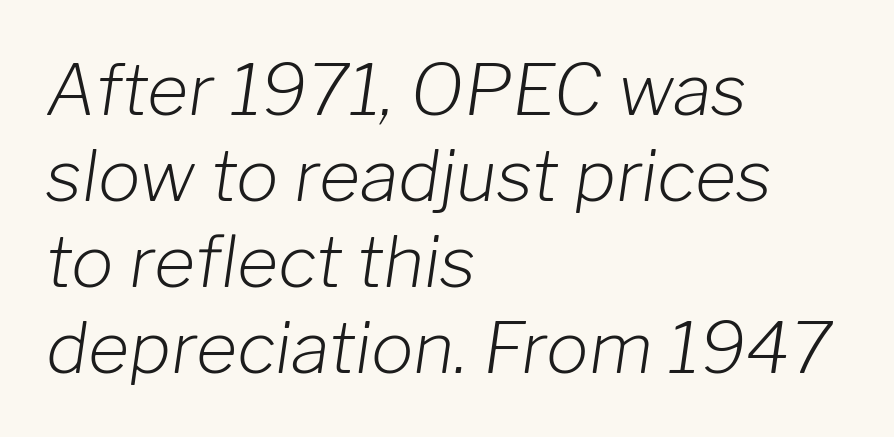
{"italic": "yes", "lean": "right", "slant_degrees": 8, "bold": "no", "weight": "light", "width": "normal", "stroke_contrast": "low", "x_height": "medium", "monospaced": "no", "underline": "no", "align": "left", "line_spacing_ratio": 1.21, "letter_spacing": "normal", "letter_spacing_em": 0.0, "glyph_px": 71}
